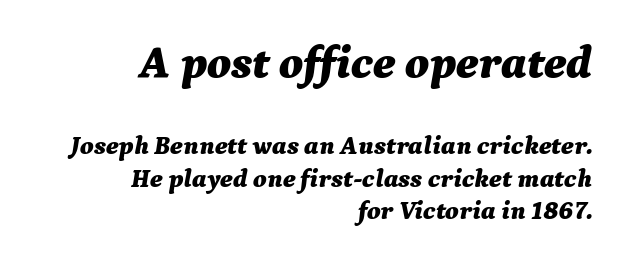
The image shows 46 px bold type, italic (leaning right); set right-aligned, normal line spacing (1.25x), normal letter spacing, not underlined; the first (top) block is 1.77x larger; medium stroke contrast and a medium x-height.
